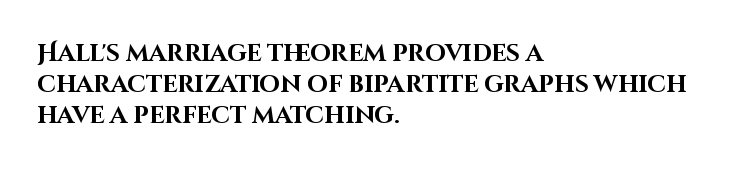
If you measured baseline to baseline, you'd find a middling distance. The specimen reads as upright at a glance. Glyph-to-glyph distance matches everyday printed text. Heavy, bold letterforms. Each row of text sits above clean, open space.
